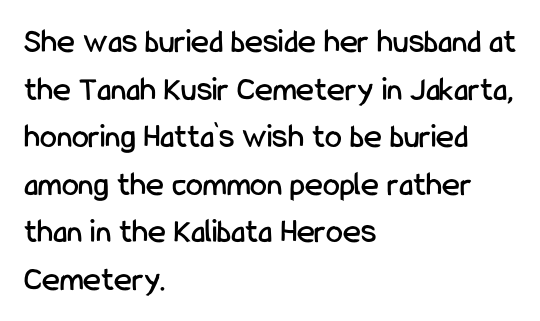
{"serif": "no", "italic": "no", "width": "condensed", "stroke_contrast": "low", "x_height": "medium", "monospaced": "no", "underline": "no", "align": "left", "line_spacing": "normal", "line_spacing_ratio": 1.4, "letter_spacing": "normal", "letter_spacing_em": 0.0, "glyph_px": 34}
